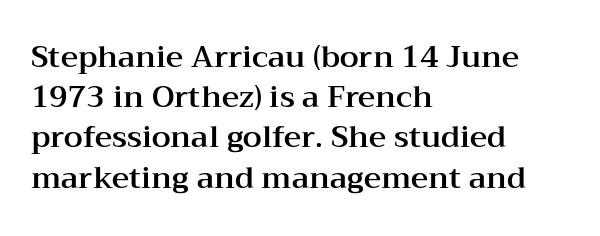
The image shows 30 px wide serif type, upright; set left-aligned, normal line spacing (1.34x), normal letter spacing, not underlined; medium stroke contrast and a medium x-height.
